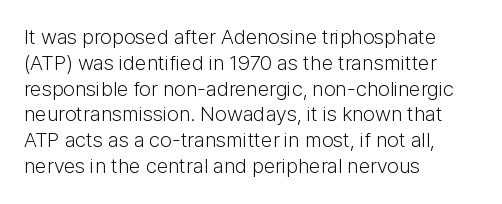
Q: Is the text bold? A: No.
Q: Is the text italic (slanted)? A: No, it is upright.
Q: Is the text underlined? A: No.
Q: How is the paragraph aligned? A: Left-aligned.
Q: Is the spacing between letters normal or unusually wide? A: Normal.
